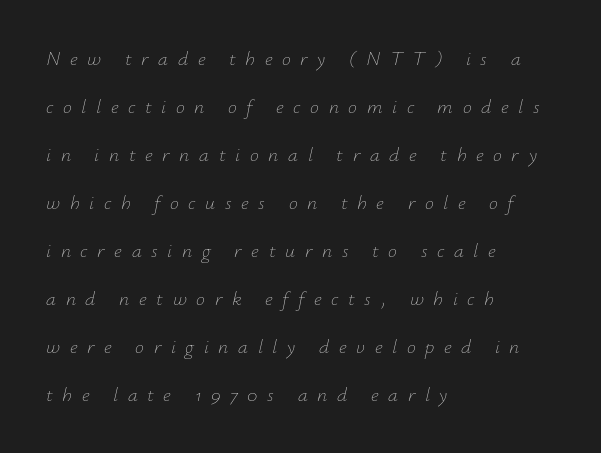
The image shows 20 px text type, italic (leaning right); set left-aligned, loose line spacing (2.4x), unusually wide letter spacing (+0.48 em), not underlined.
